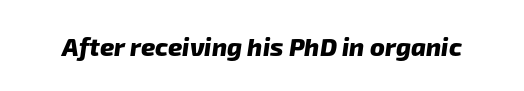
The image shows 25 px bold type; set normal letter spacing, not underlined.
